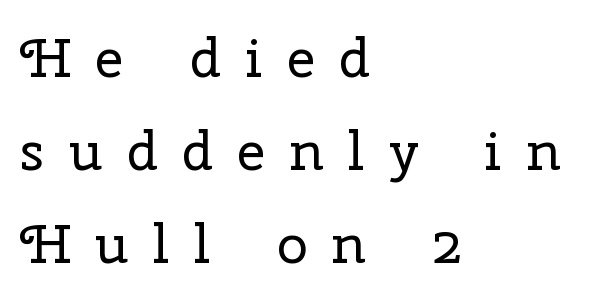
Q: Is the text bold? A: No.
Q: Is the text italic (slanted)? A: No, it is upright.
Q: Is the typeface a serif or a sans-serif typeface? A: Serif.
Q: Is the text underlined? A: No.
Q: How is the paragraph aligned? A: Left-aligned.
Q: Is the spacing between letters normal or unusually wide? A: Unusually wide.
Q: Is the spacing between lines tight, normal or loose? A: Normal.
Q: Width (condensed, normal, or wide)? A: Normal.
Q: Stroke contrast? A: Low.
Q: x-height? A: Medium.
Q: Monospaced? A: No.
